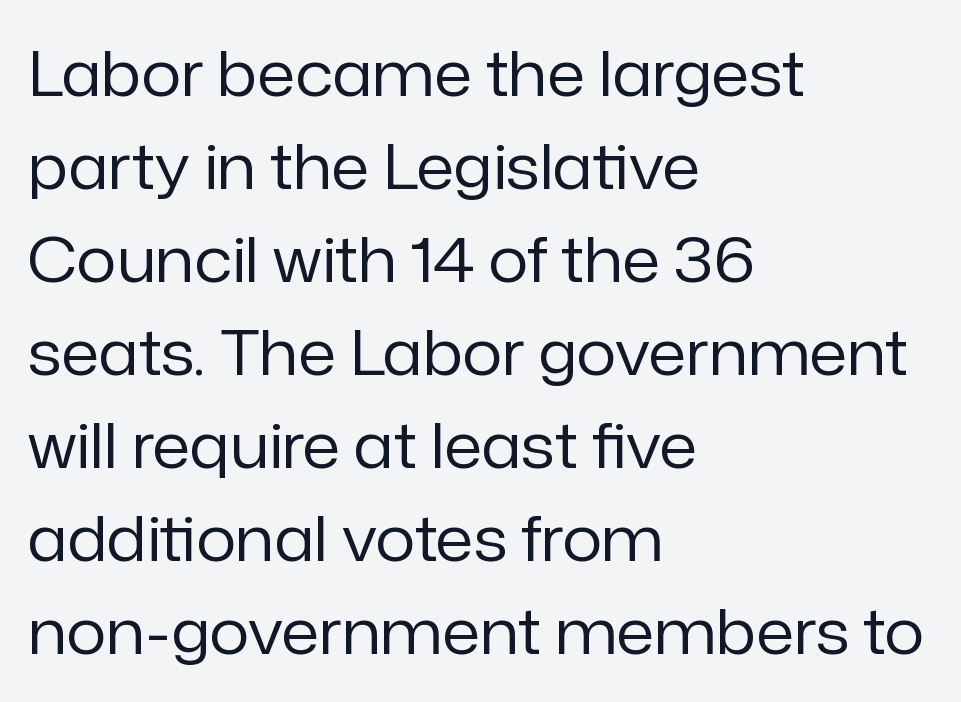
The image shows 62 px regular-weight sans-serif type, upright; set left-aligned, normal line spacing (1.5x), normal letter spacing, not underlined; low stroke contrast and a medium x-height.
